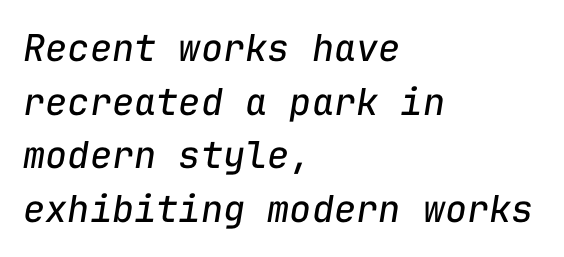
Q: Is the text bold? A: No.
Q: Is the text italic (slanted)? A: Yes, it leans right by about 9 degrees.
Q: Is the text underlined? A: No.
Q: How is the paragraph aligned? A: Left-aligned.
Q: Is the spacing between letters normal or unusually wide? A: Normal.
Q: Is the spacing between lines tight, normal or loose? A: Normal.
Q: Width (condensed, normal, or wide)? A: Normal.
Q: Stroke contrast? A: Low.
Q: x-height? A: Medium.
Q: Monospaced? A: Yes.
